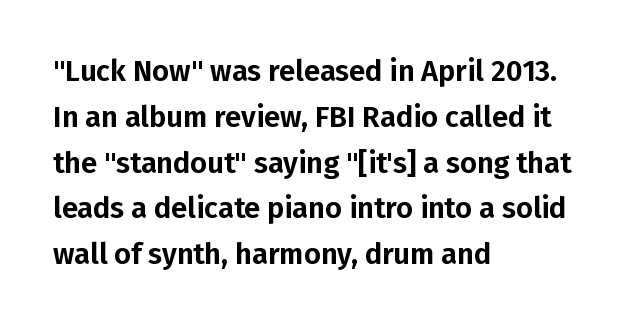
Typographically, this falls in the sans-serif category. Nobody touched the tracking dial on this one. These lines are set flush left with a ragged right edge. The specimen omits any rule beneath the text block's lines.
